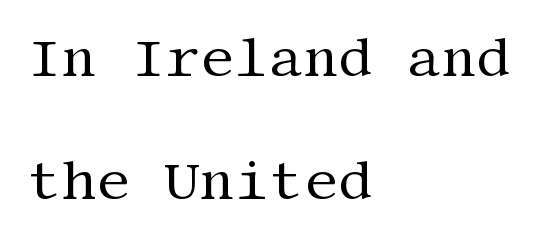
The image shows 54 px regular-weight serif type, upright; set left-aligned, loose line spacing (2.27x), normal letter spacing, not underlined; medium stroke contrast and a large x-height.
